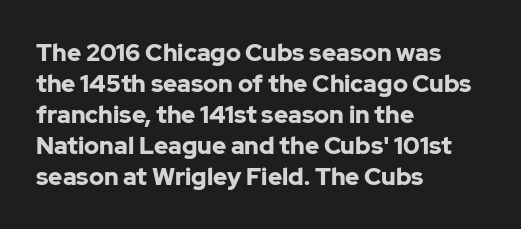
{"italic": "no", "bold": "yes", "underline": "no", "align": "left", "line_spacing": "normal", "line_spacing_ratio": 1.29, "letter_spacing": "normal", "letter_spacing_em": 0.0, "glyph_px": 24}
